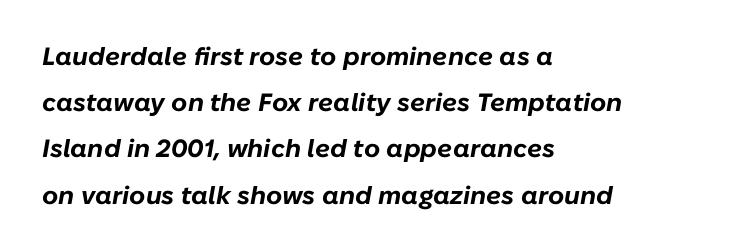
Q: Is the text bold? A: Yes.
Q: Is the text italic (slanted)? A: Yes, it leans right by about 10 degrees.
Q: Is the text underlined? A: No.
Q: How is the paragraph aligned? A: Left-aligned.
Q: Is the spacing between letters normal or unusually wide? A: Normal.
